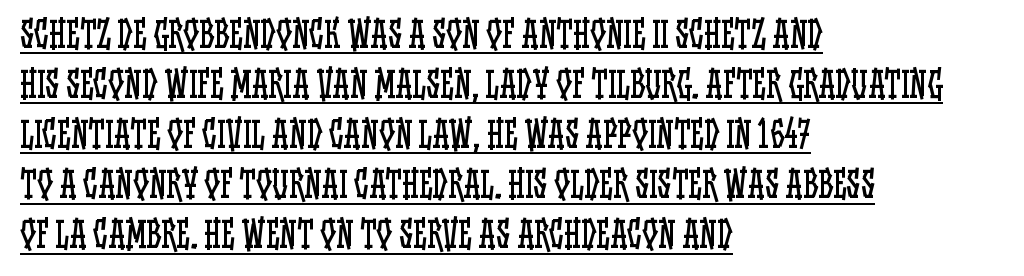
In terms of leading, this rendering sits right in the middle. The rendering uses natural spacing where letterforms have individual widths. Each word holds together tightly as a unit, with standard inter-letter gaps. Each line of the rendering has a horizontal stroke beneath the glyphs. Is there any slant? The stems are plumb. Reading down the block, your eye returns to a fixed left position each line.
